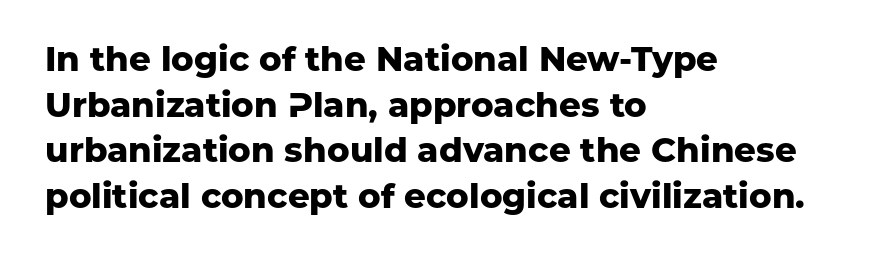
Beneath every word, the page is bare. Is the block centered? No — it sits flush against the left margin. Is the letter spacing exaggerated? No — it looks like the ordinary default. Is the type bold? Yes — the strokes are clearly thick and heavy. Spacing verdict: proportional, widths tailored to each character. Baseline-to-baseline distance is the conventional proportion of letter height.
